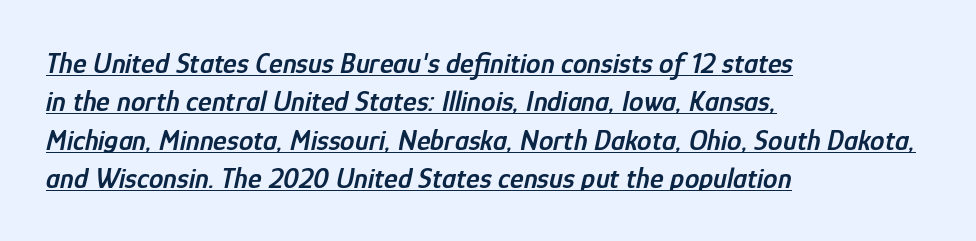
The tracking reads as untouched default to a designer's eye. The text block is weighted toward the left margin, trailing off unevenly rightward. Compared with typical paragraphs, the rows here are spaced about the same. Here the designer chose a conventional face with non-uniform glyph widths.
